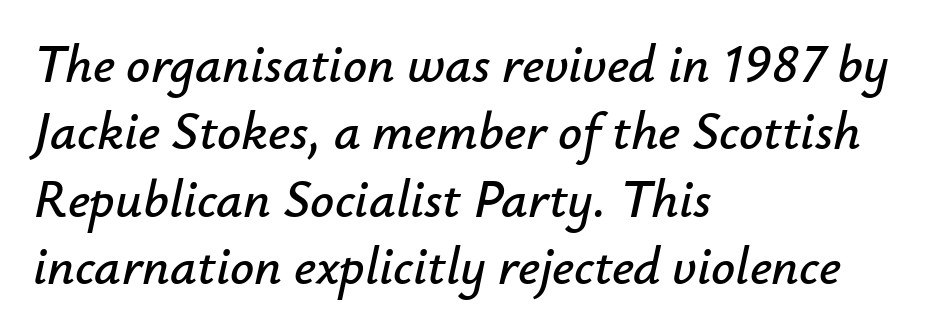
The image shows 53 px text type, italic (leaning right); set left-aligned, normal line spacing (1.27x), normal letter spacing, not underlined; low stroke contrast and a small x-height.
